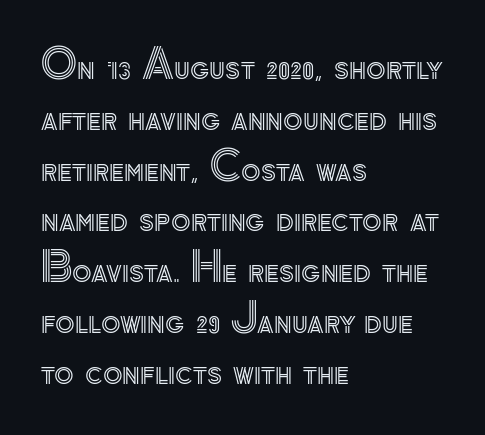
{"italic": "no", "width": "normal", "x_height": "small", "monospaced": "no", "underline": "no", "align": "left", "line_spacing": "normal", "line_spacing_ratio": 1.27, "letter_spacing": "normal", "letter_spacing_em": 0.0, "glyph_px": 40}
